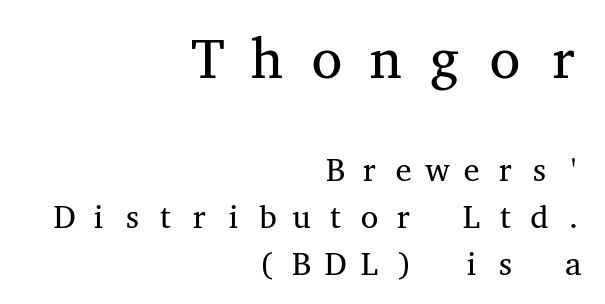
The image shows 56 px regular-weight, wide serif type, upright, monospaced; set right-aligned, normal line spacing (1.48x), unusually wide letter spacing (+0.28 em), not underlined; the first (top) block is 1.75x larger; medium stroke contrast and a medium x-height.
